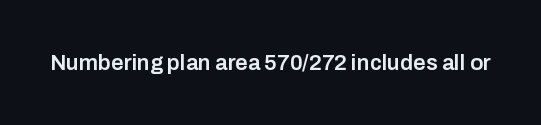
Q: Is the text bold? A: Semi-bold.
Q: Is the text italic (slanted)? A: No, it is upright.
Q: Is the text underlined? A: No.
Q: Is the spacing between letters normal or unusually wide? A: Normal.
